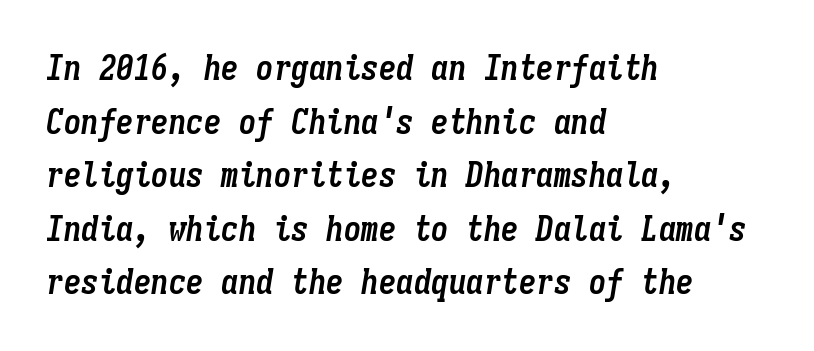
Q: Is the text bold? A: Yes.
Q: Is the text italic (slanted)? A: Yes, it leans right by about 9 degrees.
Q: Is the text underlined? A: No.
Q: How is the paragraph aligned? A: Left-aligned.
Q: Is the spacing between letters normal or unusually wide? A: Normal.
Q: Is the spacing between lines tight, normal or loose? A: Normal.
Q: Width (condensed, normal, or wide)? A: Condensed.
Q: Stroke contrast? A: Low.
Q: x-height? A: Medium.
Q: Monospaced? A: Yes.
